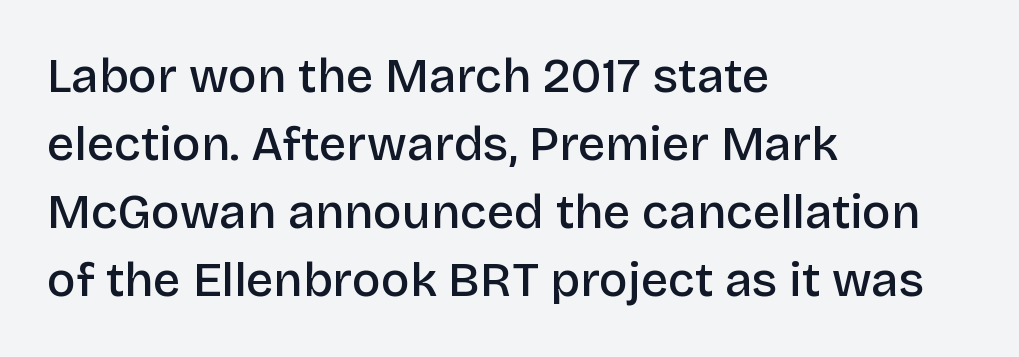
Reading down the column, the eye jumps a familiar distance to each next line. If you drew a line through each stem, it would be perfectly vertical. In terms of weight, the rendering is demibold, just under bold. Character widths vary here, with narrow letters taking less room than wide ones. Words appear dense and cohesive because spacing is normal.
